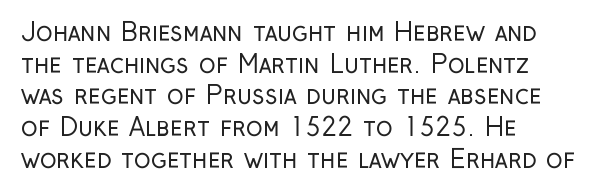
Q: Is the text bold? A: No.
Q: Is the text italic (slanted)? A: No, it is upright.
Q: Is the text underlined? A: No.
Q: How is the paragraph aligned? A: Left-aligned.
Q: Is the spacing between letters normal or unusually wide? A: Normal.
Q: Is the spacing between lines tight, normal or loose? A: Normal.
